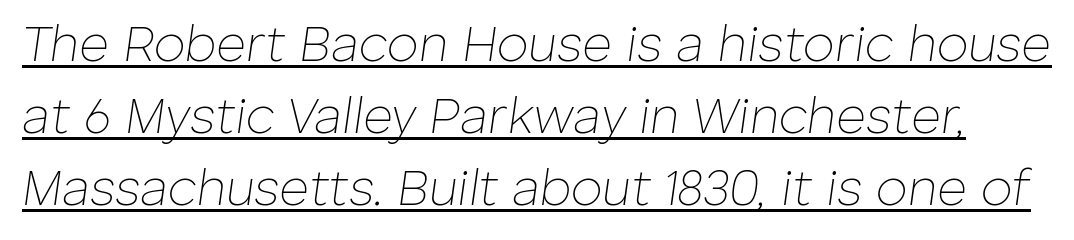
A typesetter would call this leading conventional body-copy spacing. The glyphs are accompanied by a horizontal stroke just below them. A typesetter would call this zero additional tracking. Character widths vary here, with narrow letters taking less room than wide ones. If you drew a line through each stem, it would be angled.
